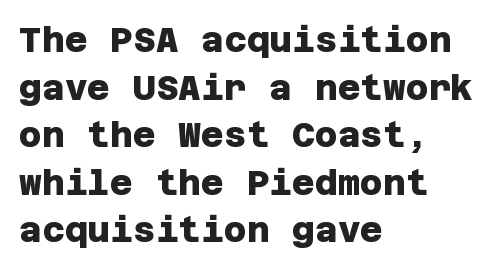
The image shows 35 px heavy sans-serif type; set left-aligned, normal line spacing (1.36x), normal letter spacing, not underlined; low stroke contrast and a large x-height.
